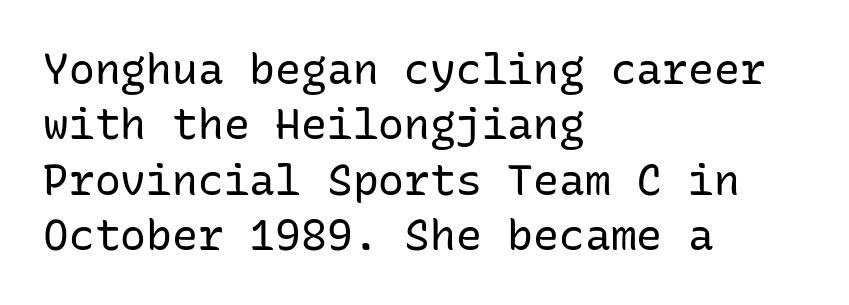
Q: Is the text bold? A: No.
Q: Is the text italic (slanted)? A: No, it is upright.
Q: Is the typeface a serif or a sans-serif typeface? A: Sans-serif.
Q: Is the text underlined? A: No.
Q: How is the paragraph aligned? A: Left-aligned.
Q: Is the spacing between letters normal or unusually wide? A: Normal.
Q: Is the spacing between lines tight, normal or loose? A: Normal.
Q: Width (condensed, normal, or wide)? A: Normal.
Q: Stroke contrast? A: Low.
Q: x-height? A: Medium.
Q: Monospaced? A: Yes.
